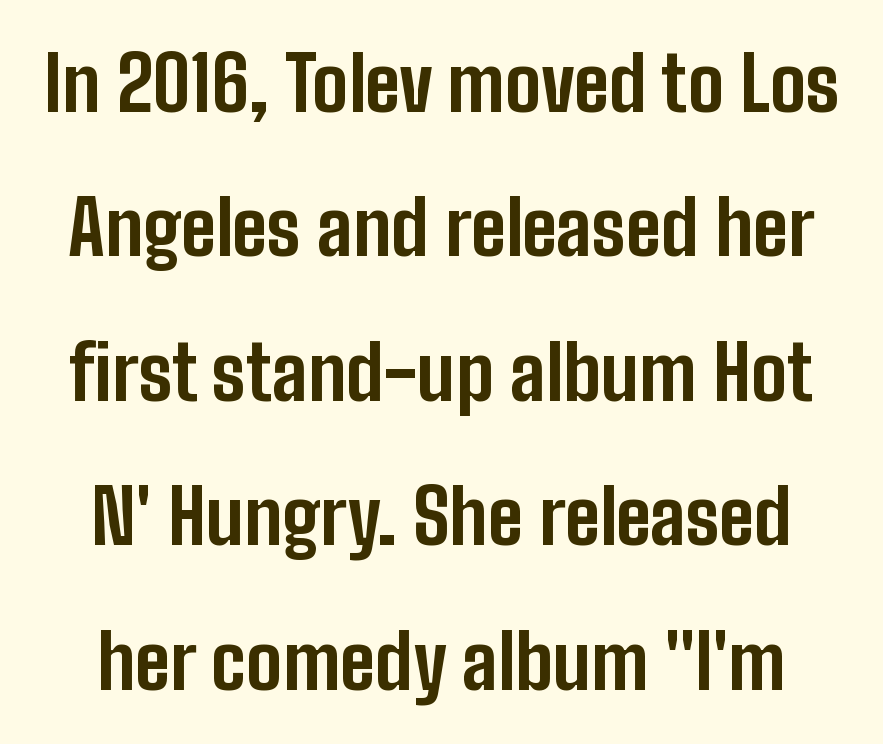
Q: Is the text bold? A: Yes.
Q: Is the text italic (slanted)? A: No, it is upright.
Q: Is the typeface a serif or a sans-serif typeface? A: Sans-serif.
Q: Is the text underlined? A: No.
Q: Is the spacing between letters normal or unusually wide? A: Normal.
Q: Is the spacing between lines tight, normal or loose? A: Loose.
Q: Width (condensed, normal, or wide)? A: Condensed.
Q: Stroke contrast? A: Low.
Q: x-height? A: Medium.
Q: Monospaced? A: No.
